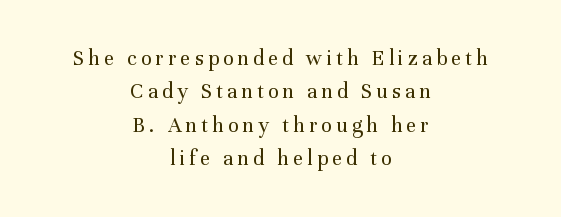
Q: Is the text bold? A: No.
Q: Is the text italic (slanted)? A: No, it is upright.
Q: Is the text underlined? A: No.
Q: How is the paragraph aligned? A: Centered.
Q: Is the spacing between lines tight, normal or loose? A: Normal.
